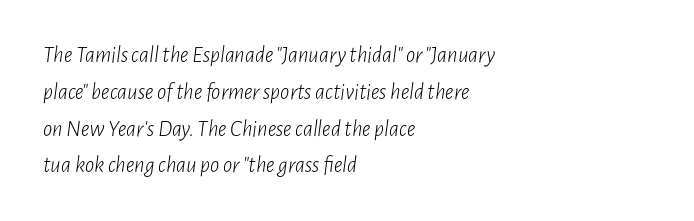
Q: Is the text bold? A: No.
Q: Is the text italic (slanted)? A: Yes, it leans right by about 7 degrees.
Q: Is the text underlined? A: No.
Q: How is the paragraph aligned? A: Left-aligned.
Q: Is the spacing between letters normal or unusually wide? A: Normal.
Q: Is the spacing between lines tight, normal or loose? A: Normal.
